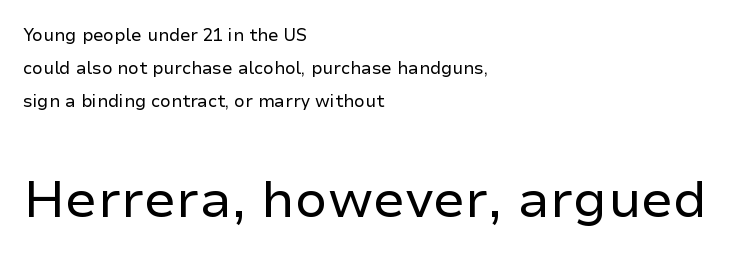
Q: Is the text bold? A: No.
Q: Is the text italic (slanted)? A: No, it is upright.
Q: Is the typeface a serif or a sans-serif typeface? A: Sans-serif.
Q: Is the text underlined? A: No.
Q: How is the paragraph aligned? A: Left-aligned.
Q: Is the spacing between letters normal or unusually wide? A: Normal.
Q: Is the spacing between lines tight, normal or loose? A: Loose.
Q: Which block of text is set in a larger size, the first (top) or the second (bottom)? A: The second (bottom) one.
Q: Width (condensed, normal, or wide)? A: Normal.
Q: Stroke contrast? A: Low.
Q: x-height? A: Medium.
Q: Monospaced? A: No.
